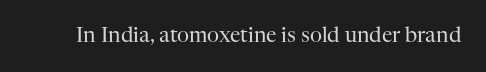
{"italic": "no", "bold": "no", "underline": "no", "letter_spacing": "normal", "letter_spacing_em": 0.0, "glyph_px": 21}
